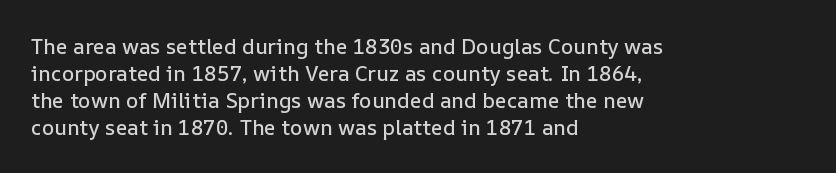
Q: Is the text italic (slanted)? A: No, it is upright.
Q: Is the text underlined? A: No.
Q: How is the paragraph aligned? A: Left-aligned.
Q: Is the spacing between letters normal or unusually wide? A: Normal.
Q: Is the spacing between lines tight, normal or loose? A: Normal.
